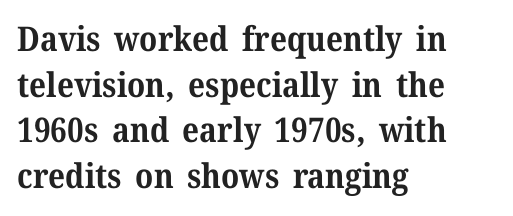
The passage shown is typed in a proportional face where columns would drift. Observe the ordinary spacing: letters are neighbours, not strangers. Line beginnings align vertically; line endings do not. Note: serifs present on the glyphs. The glyphs are unaccompanied by any horizontal stroke below them.
